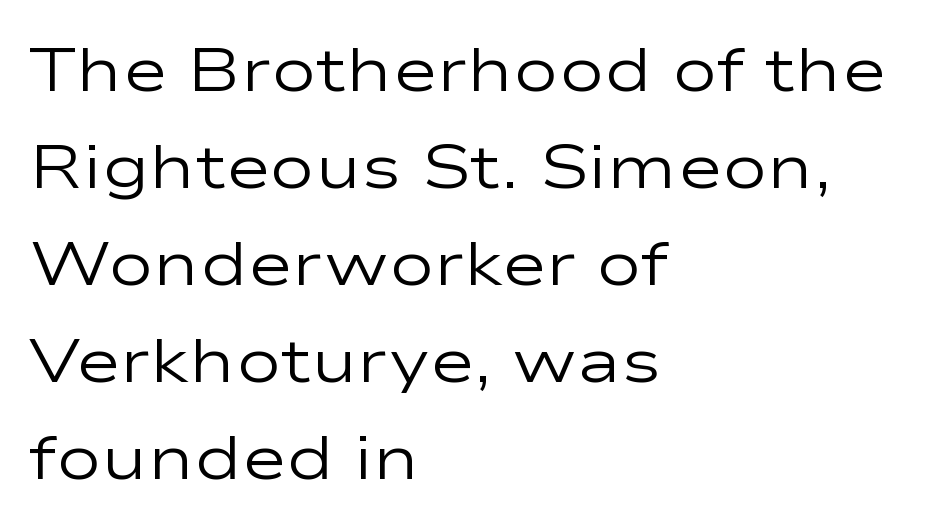
The image shows 61 px regular-weight, wide sans-serif type, upright; set left-aligned, normal line spacing (1.59x), normal letter spacing, not underlined; low stroke contrast and a medium x-height.
